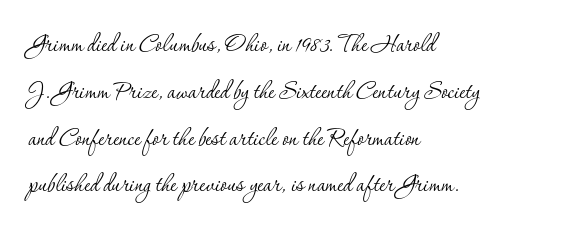
Horizontal bands of white between lines are of average thickness. Spacing verdict: proportional, widths tailored to each character. Think standard paragraph weight, or any step lighter than that. The compositor pushed each line to the left boundary. Font category for this specimen: serif. You could call the tracking neutral — neither tight nor loose.
